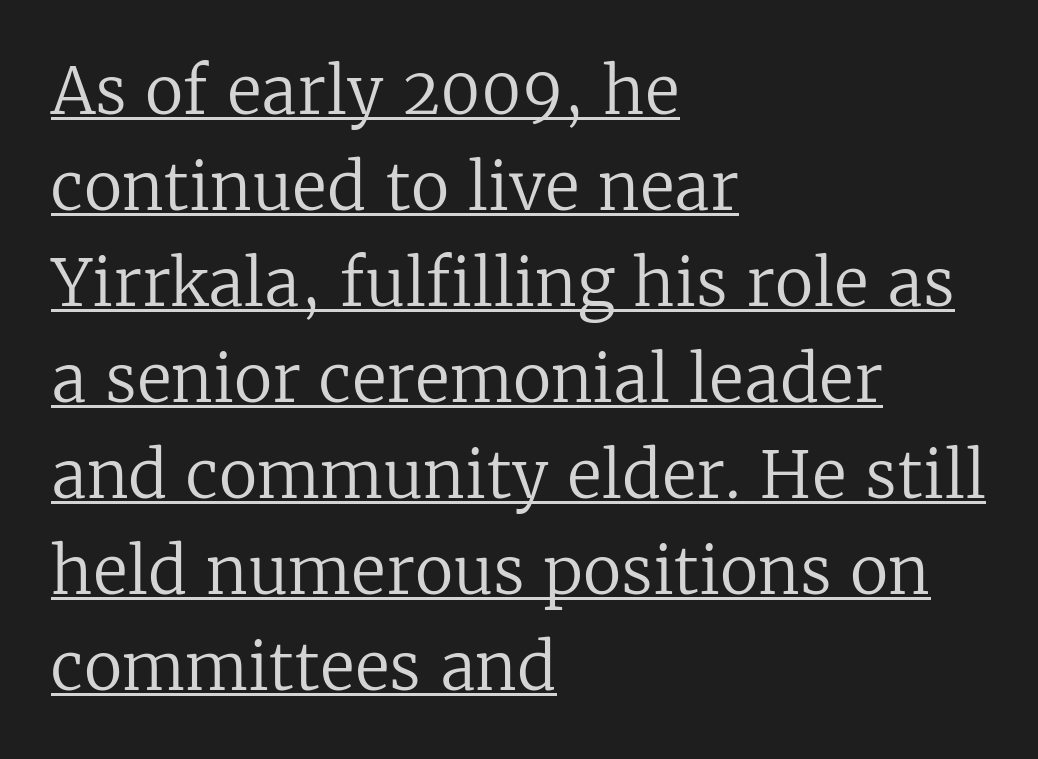
The image shows 64 px regular-weight serif type, upright; set left-aligned, normal line spacing (1.5x), normal letter spacing, underlined; low stroke contrast and a medium x-height.
